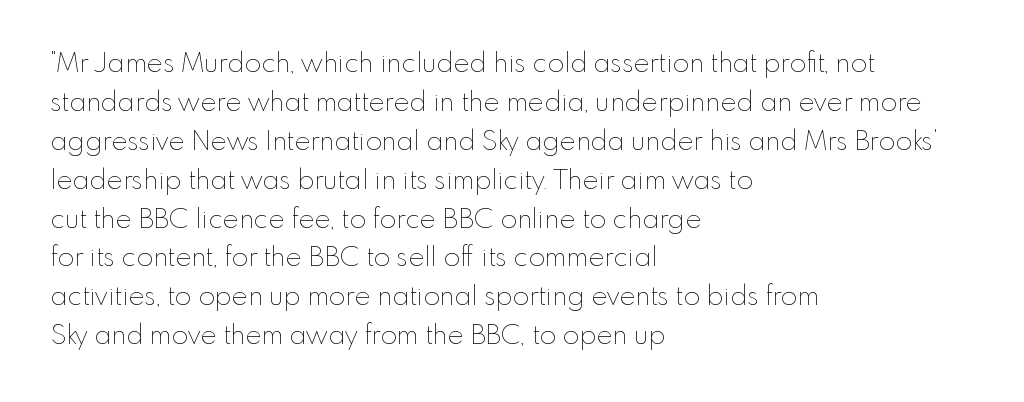
{"italic": "no", "bold": "no", "underline": "no", "align": "left", "line_spacing": "normal", "line_spacing_ratio": 1.44, "letter_spacing": "normal", "letter_spacing_em": 0.0, "glyph_px": 27}
